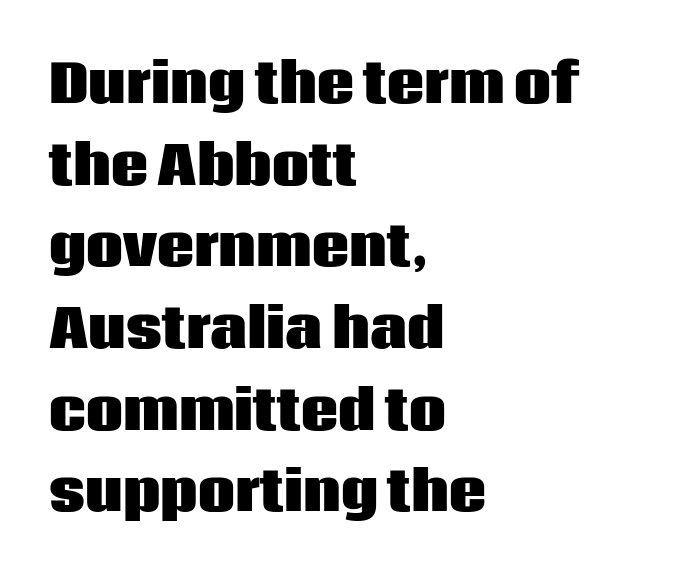
Q: Is the text bold? A: Yes.
Q: Is the text italic (slanted)? A: No, it is upright.
Q: Is the typeface a serif or a sans-serif typeface? A: Sans-serif.
Q: Is the text underlined? A: No.
Q: How is the paragraph aligned? A: Left-aligned.
Q: Is the spacing between letters normal or unusually wide? A: Normal.
Q: Is the spacing between lines tight, normal or loose? A: Normal.
Q: Width (condensed, normal, or wide)? A: Normal.
Q: Stroke contrast? A: Low.
Q: x-height? A: Large.
Q: Monospaced? A: No.
